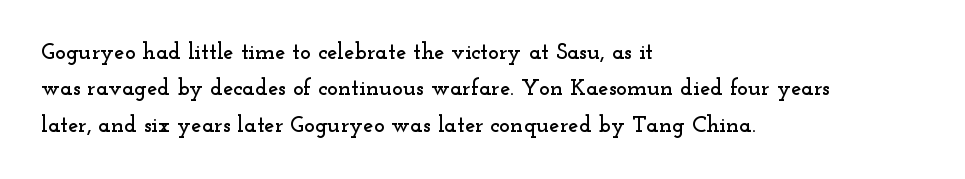
{"italic": "no", "underline": "no", "align": "left", "line_spacing": "normal", "line_spacing_ratio": 1.58, "letter_spacing": "normal", "letter_spacing_em": 0.0, "glyph_px": 23}
